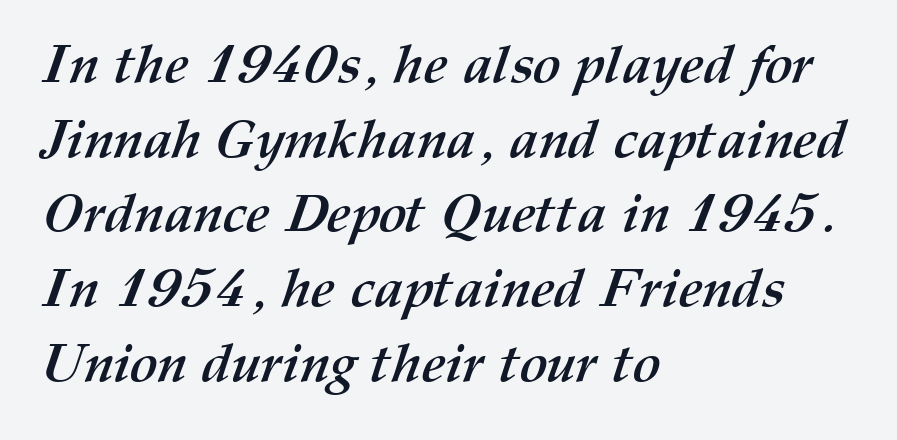
{"bold": "yes", "weight": "semibold", "width": "normal", "stroke_contrast": "medium", "x_height": "medium", "monospaced": "no", "underline": "no", "align": "left", "line_spacing": "normal", "line_spacing_ratio": 1.41, "letter_spacing": "normal", "letter_spacing_em": 0.0, "glyph_px": 53}
